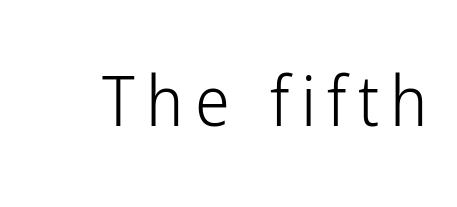
{"serif": "no", "italic": "no", "bold": "no", "weight": "light", "width": "condensed", "stroke_contrast": "low", "x_height": "medium", "monospaced": "no", "underline": "no", "glyph_px": 70}
